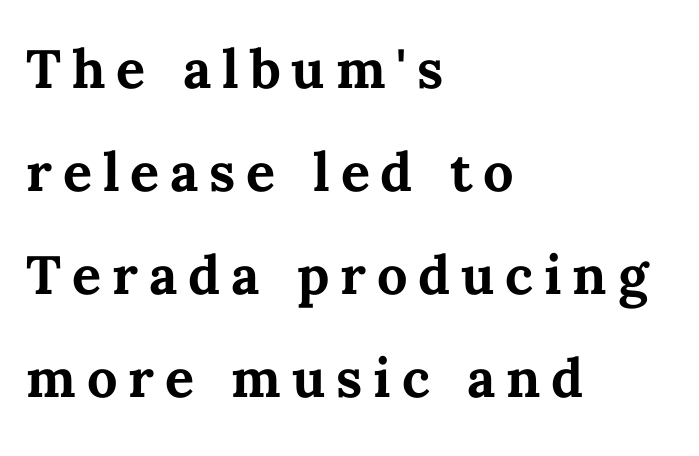
As a designer I'd log this as weight 700, bold. The typography opts for an upright posture over an oblique one. Has an underline been added? It has not. Proportional: the letters do not fall into vertical columns.
